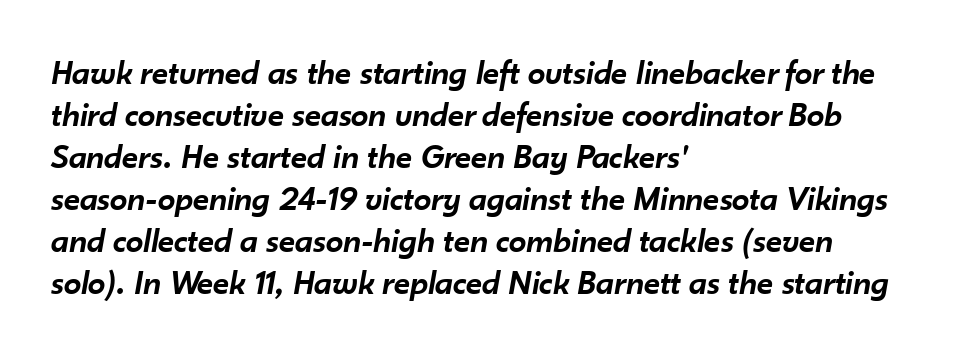
{"italic": "yes", "lean": "right", "slant_degrees": 10, "bold": "semi", "weight": "semibold", "width": "normal", "stroke_contrast": "low", "x_height": "small", "monospaced": "no", "underline": "no", "align": "left", "line_spacing_ratio": 1.2, "letter_spacing": "normal", "letter_spacing_em": 0.0, "glyph_px": 35}
